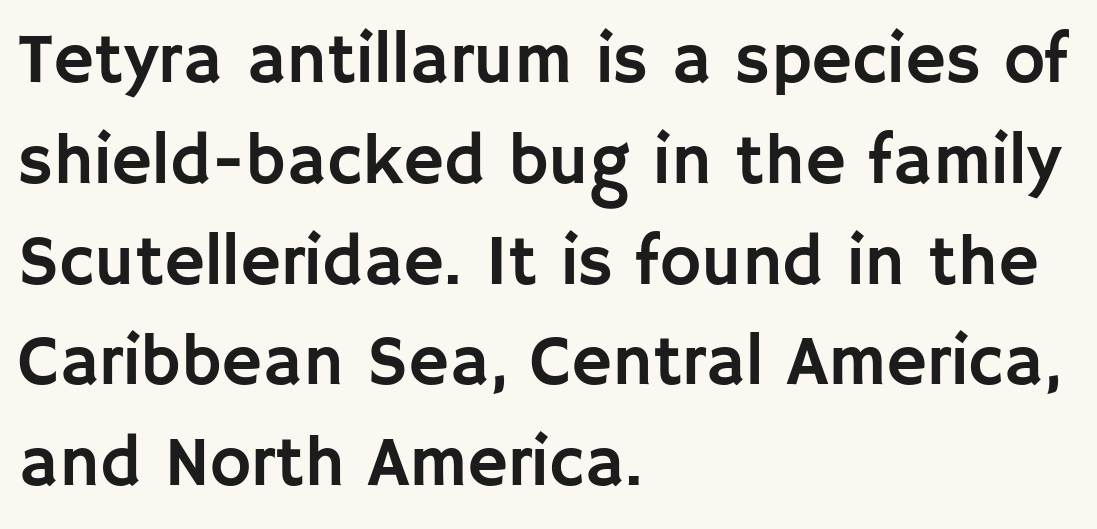
Unmarked baselines from the first word to the last. Leading: standard. The letters advance in unequal steps, a hallmark of proportional type. Reading down the block, your eye returns to a fixed left position each line. Is this a sans? Yes — the strokes have no serifs.
